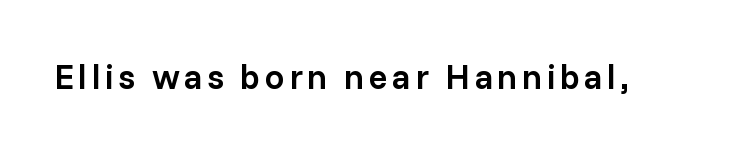
A fair bit of extra ink — the face is semibold, not bold. Is this a sans? Yes — the strokes have no serifs. Beneath every word, the page is bare. The letters advance in unequal steps, a hallmark of proportional type. If you drew a line through each stem, it would be perfectly vertical.
